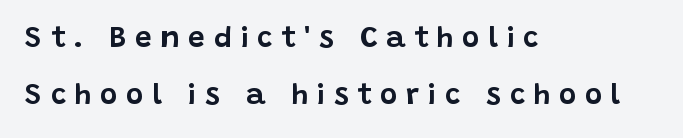
Q: Is the text italic (slanted)? A: No, it is upright.
Q: Is the typeface a serif or a sans-serif typeface? A: Sans-serif.
Q: Is the text underlined? A: No.
Q: How is the paragraph aligned? A: Left-aligned.
Q: Is the spacing between letters normal or unusually wide? A: Unusually wide.
Q: Is the spacing between lines tight, normal or loose? A: Loose.
Q: Width (condensed, normal, or wide)? A: Normal.
Q: Stroke contrast? A: Low.
Q: x-height? A: Large.
Q: Monospaced? A: No.
